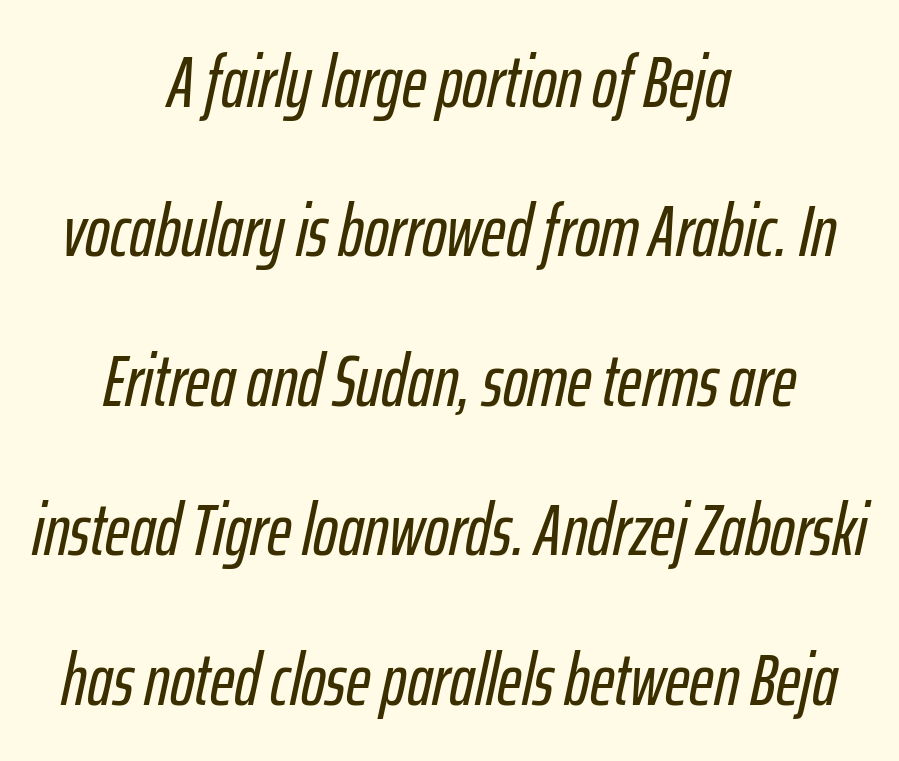
{"italic": "yes", "lean": "right", "slant_degrees": 12, "width": "condensed", "stroke_contrast": "low", "x_height": "medium", "monospaced": "no", "underline": "no", "align": "center", "line_spacing": "loose", "line_spacing_ratio": 2.02, "letter_spacing": "normal", "letter_spacing_em": 0.0, "glyph_px": 74}
